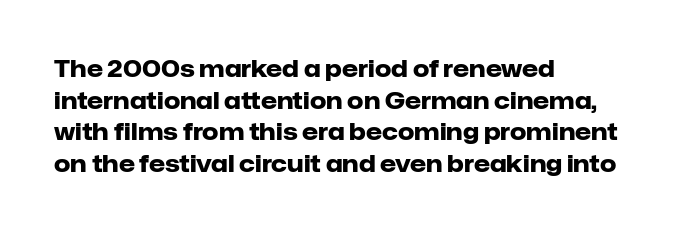
The image shows 23 px bold type, upright; set left-aligned, normal line spacing (1.37x), normal letter spacing, not underlined.
